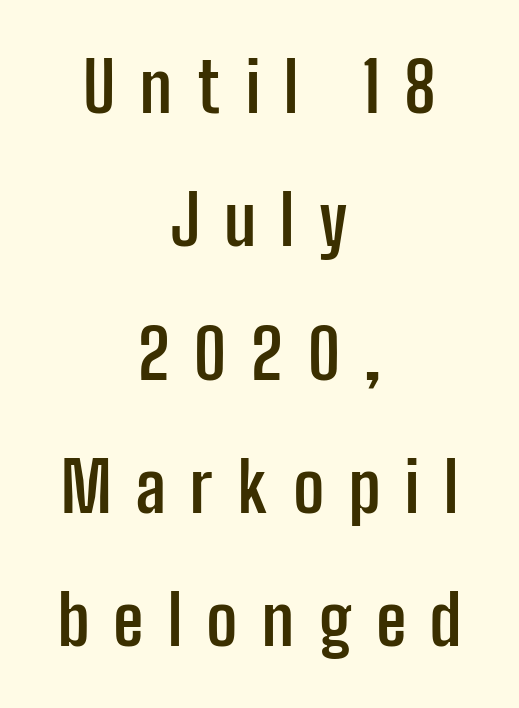
Q: Is the text bold? A: Yes.
Q: Is the text italic (slanted)? A: No, it is upright.
Q: Is the typeface a serif or a sans-serif typeface? A: Sans-serif.
Q: Is the text underlined? A: No.
Q: How is the paragraph aligned? A: Centered.
Q: Is the spacing between letters normal or unusually wide? A: Unusually wide.
Q: Is the spacing between lines tight, normal or loose? A: Loose.
Q: Width (condensed, normal, or wide)? A: Condensed.
Q: Stroke contrast? A: Low.
Q: x-height? A: Medium.
Q: Monospaced? A: No.
